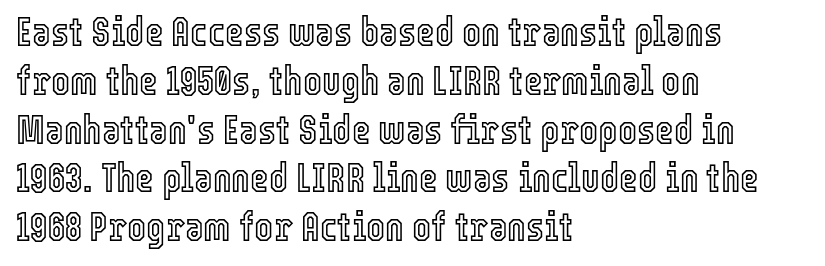
The image shows 40 px condensed type, upright; set left-aligned, line spacing 1.22x, normal letter spacing, not underlined; a medium x-height.
